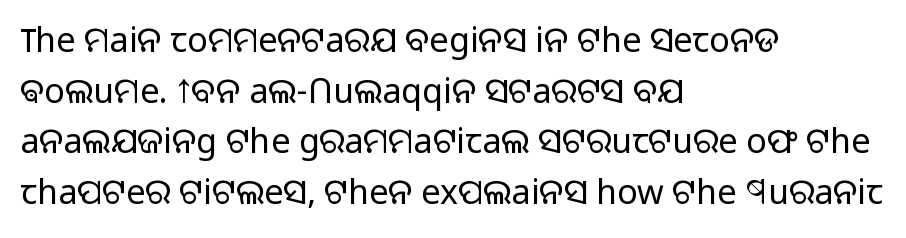
The lines sit at an ordinary, default distance from one another. The designer went with a sans here, leaving each stem footless. You could not count columns in this text — the font is proportionally spaced. The rendering anchors every line to the left-hand side. Tall strokes in this sample are plumb rather than angled.
